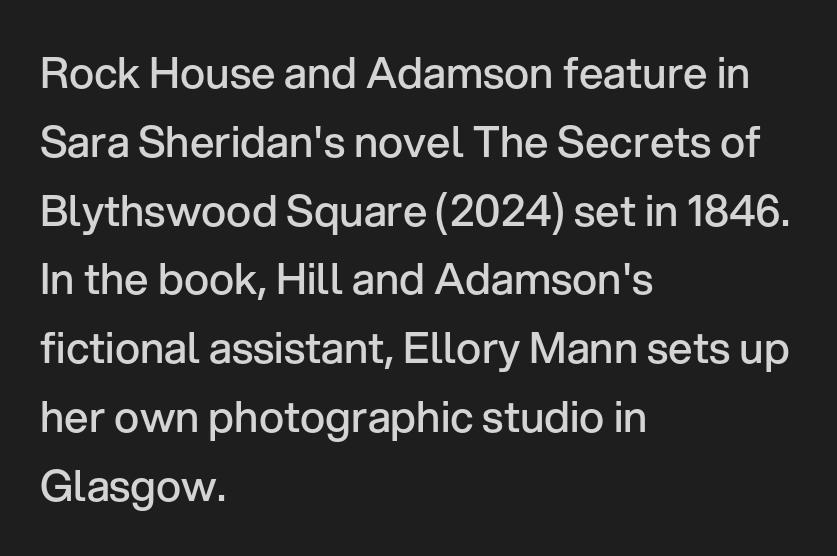
{"serif": "no", "italic": "no", "bold": "semi", "weight": "semibold", "width": "normal", "stroke_contrast": "low", "x_height": "medium", "monospaced": "no", "underline": "no", "align": "left", "line_spacing": "normal", "line_spacing_ratio": 1.6, "letter_spacing": "normal", "letter_spacing_em": 0.0, "glyph_px": 43}
